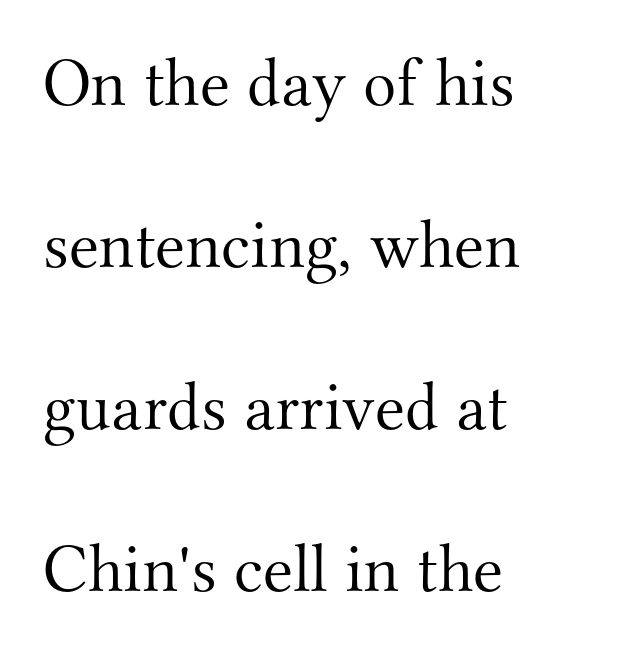
{"serif": "yes", "italic": "no", "bold": "no", "weight": "light", "width": "normal", "stroke_contrast": "medium", "x_height": "small", "monospaced": "no", "underline": "no", "align": "left", "line_spacing": "loose", "line_spacing_ratio": 2.35, "letter_spacing": "normal", "letter_spacing_em": 0.0, "glyph_px": 69}
